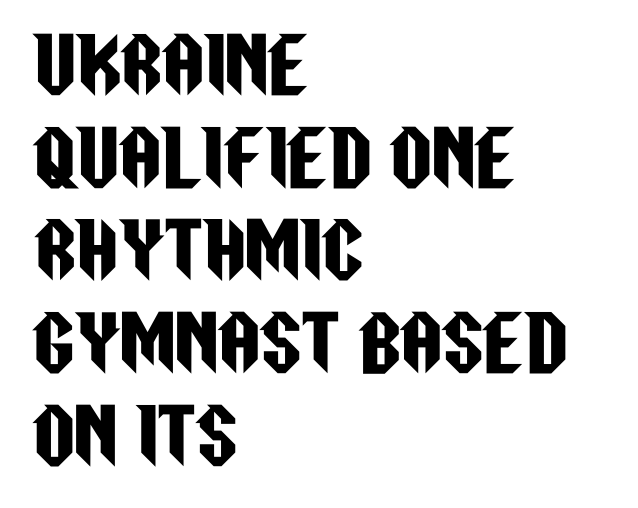
Q: Is the text italic (slanted)? A: No, it is upright.
Q: Is the typeface a serif or a sans-serif typeface? A: Sans-serif.
Q: Is the text underlined? A: No.
Q: How is the paragraph aligned? A: Left-aligned.
Q: Is the spacing between letters normal or unusually wide? A: Normal.
Q: Is the spacing between lines tight, normal or loose? A: Normal.
Q: Width (condensed, normal, or wide)? A: Condensed.
Q: Stroke contrast? A: Low.
Q: x-height? A: Large.
Q: Monospaced? A: No.
